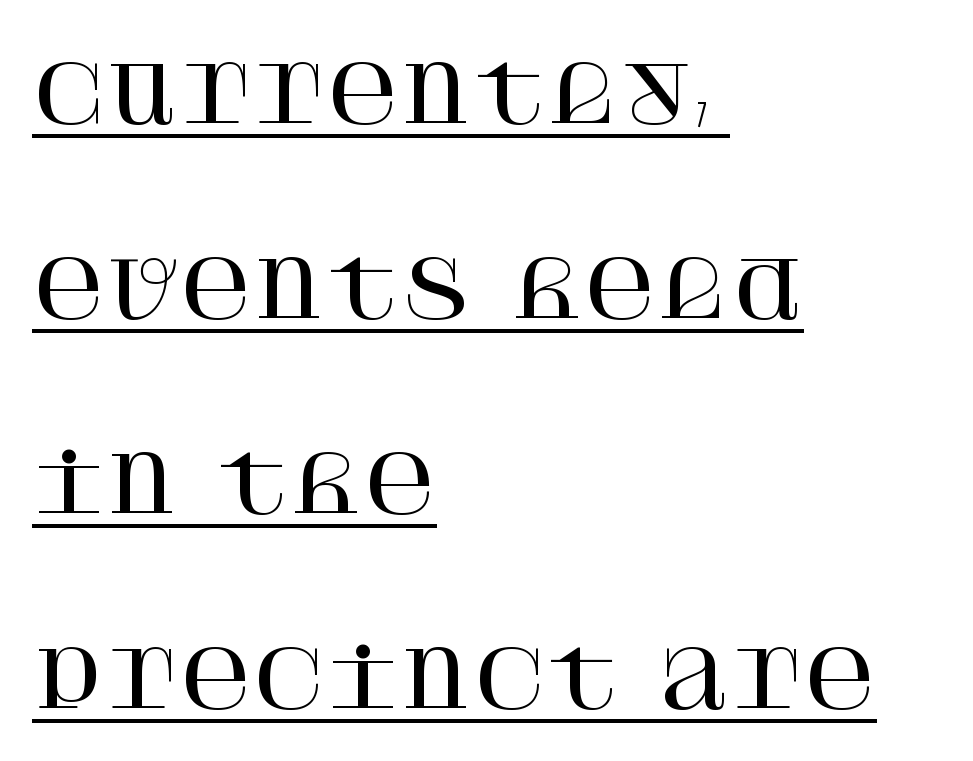
Q: Is the text italic (slanted)? A: No, it is upright.
Q: Is the typeface a serif or a sans-serif typeface? A: Serif.
Q: Is the text underlined? A: Yes.
Q: How is the paragraph aligned? A: Left-aligned.
Q: Is the spacing between letters normal or unusually wide? A: Normal.
Q: Is the spacing between lines tight, normal or loose? A: Loose.
Q: Width (condensed, normal, or wide)? A: Normal.
Q: Stroke contrast? A: High.
Q: x-height? A: Large.
